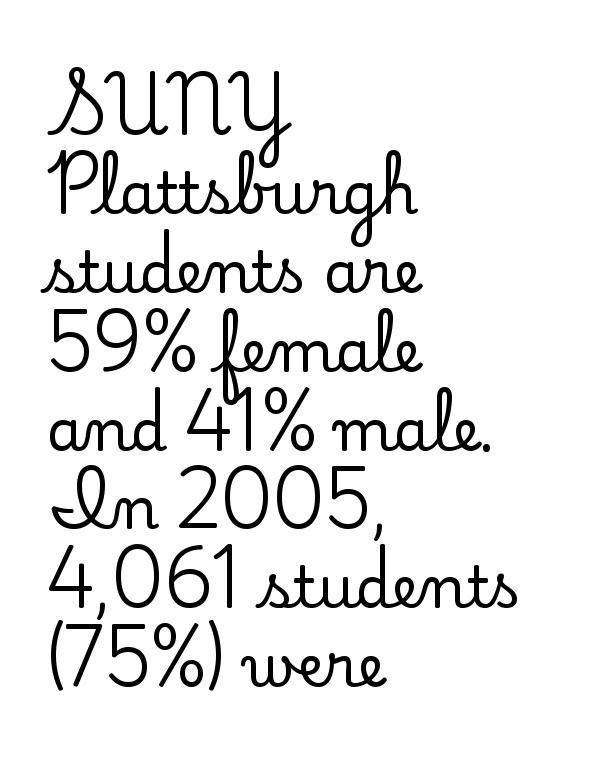
The image shows 58 px serif type, upright; set left-aligned, normal line spacing (1.36x), normal letter spacing, not underlined; low stroke contrast and a small x-height.
